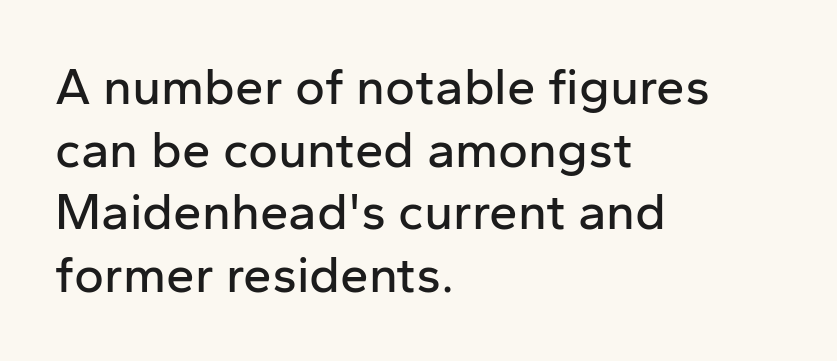
Q: Is the text italic (slanted)? A: No, it is upright.
Q: Is the typeface a serif or a sans-serif typeface? A: Sans-serif.
Q: Is the text underlined? A: No.
Q: How is the paragraph aligned? A: Left-aligned.
Q: Is the spacing between letters normal or unusually wide? A: Normal.
Q: Width (condensed, normal, or wide)? A: Normal.
Q: Stroke contrast? A: Low.
Q: x-height? A: Medium.
Q: Monospaced? A: No.
